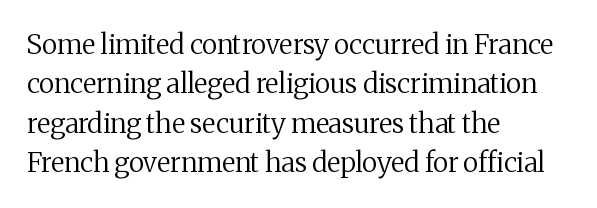
{"italic": "no", "bold": "no", "underline": "no", "align": "left", "line_spacing": "normal", "line_spacing_ratio": 1.46, "letter_spacing": "normal", "letter_spacing_em": 0.0, "glyph_px": 27}
